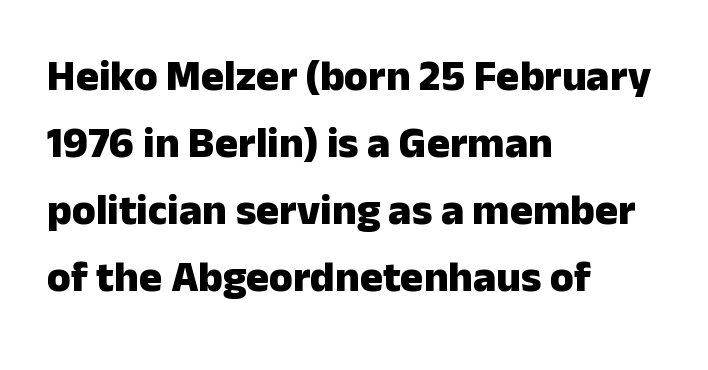
The string is rendered with underlining switched off. Serif or sans? Sans — the stroke terminals are bare. As a designer I'd log this as weight 700, bold. The font's upright variant was chosen for this text. The passage shown is typed in a proportional face where columns would drift.
